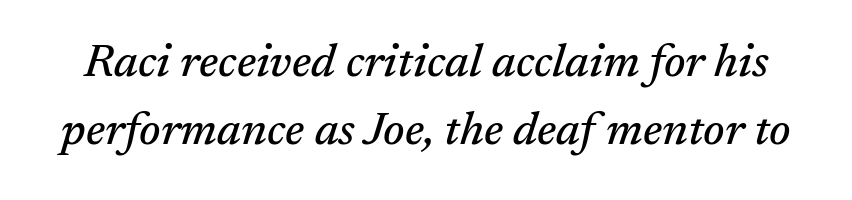
The image shows 46 px serif type, italic (leaning right); set normal line spacing (1.48x), normal letter spacing, not underlined; medium stroke contrast and a medium x-height.
